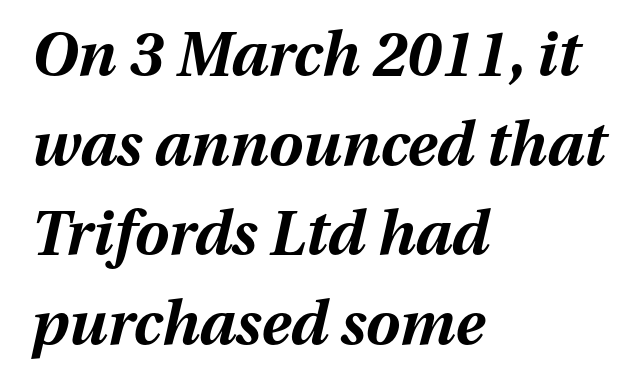
{"italic": "yes", "lean": "right", "slant_degrees": 13, "bold": "yes", "weight": "bold", "width": "normal", "stroke_contrast": "medium", "x_height": "medium", "monospaced": "no", "underline": "no", "align": "left", "line_spacing": "normal", "line_spacing_ratio": 1.47, "letter_spacing": "normal", "letter_spacing_em": 0.0, "glyph_px": 61}
